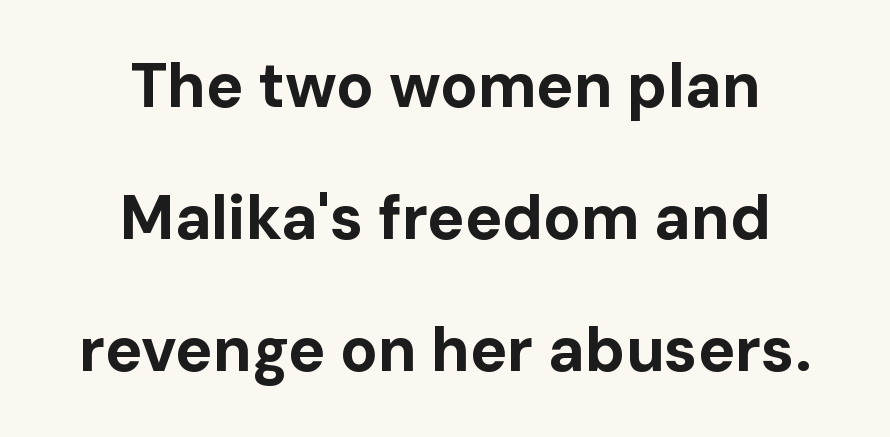
{"serif": "no", "italic": "no", "bold": "yes", "weight": "bold", "width": "normal", "stroke_contrast": "low", "x_height": "medium", "monospaced": "no", "underline": "no", "align": "center", "line_spacing": "loose", "line_spacing_ratio": 2.13, "letter_spacing": "normal", "letter_spacing_em": 0.0, "glyph_px": 62}
